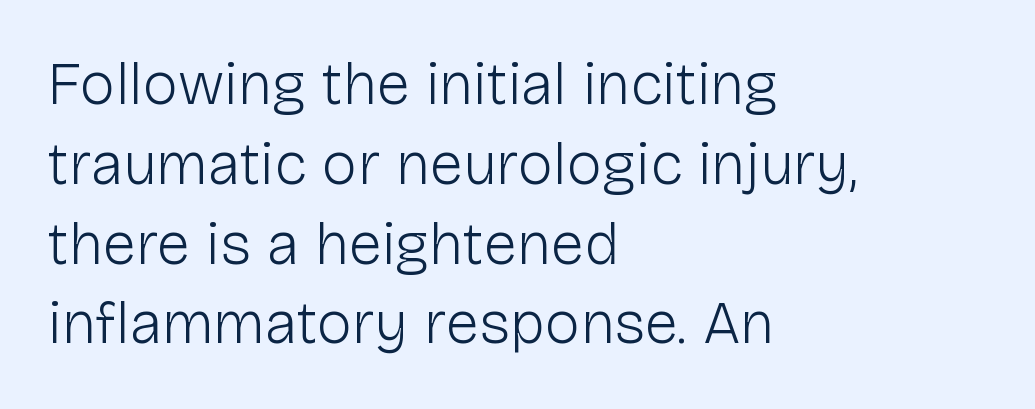
{"serif": "no", "italic": "no", "bold": "no", "weight": "light", "width": "normal", "stroke_contrast": "low", "x_height": "medium", "monospaced": "no", "underline": "no", "align": "left", "line_spacing": "normal", "line_spacing_ratio": 1.33, "letter_spacing": "normal", "letter_spacing_em": 0.0, "glyph_px": 60}
